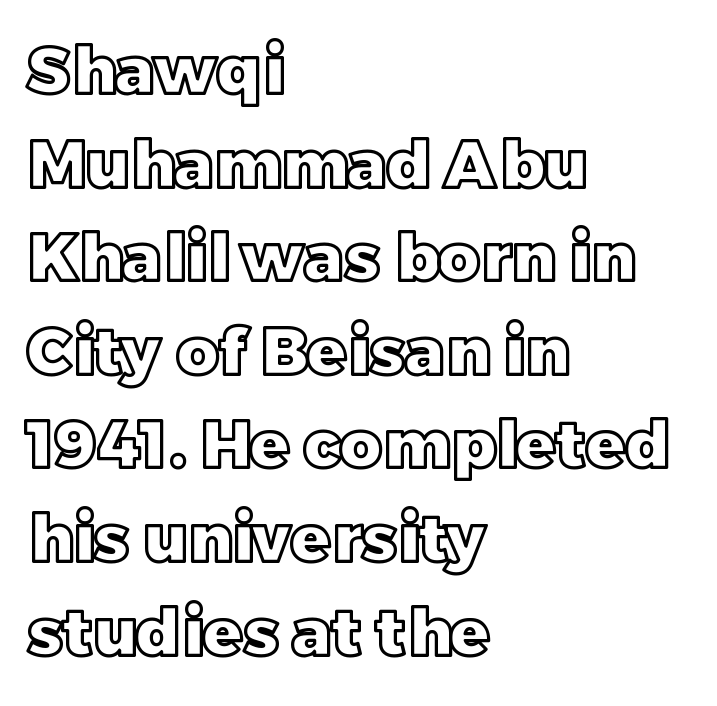
{"italic": "no", "width": "normal", "x_height": "large", "monospaced": "no", "underline": "no", "align": "left", "line_spacing": "normal", "line_spacing_ratio": 1.44, "letter_spacing": "normal", "letter_spacing_em": 0.0, "glyph_px": 65}
